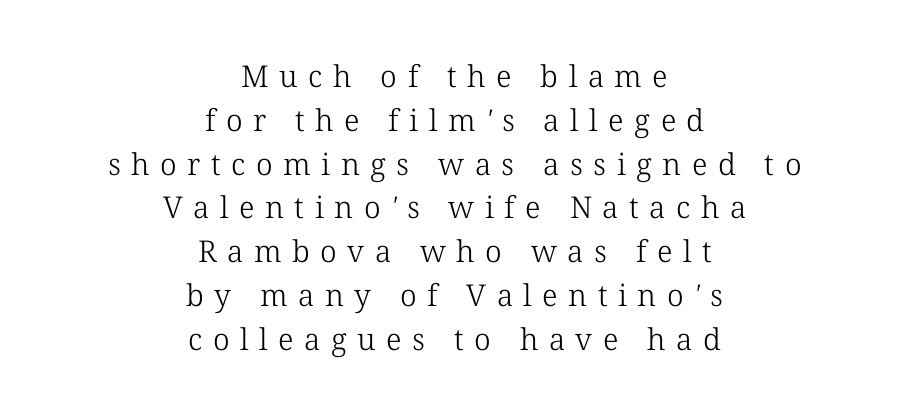
In CSS terms this would be text-align: center. Varying glyph widths throughout — classic text-font behaviour. The rendering inserts visible extra space after every character. No word sits above an underline.
